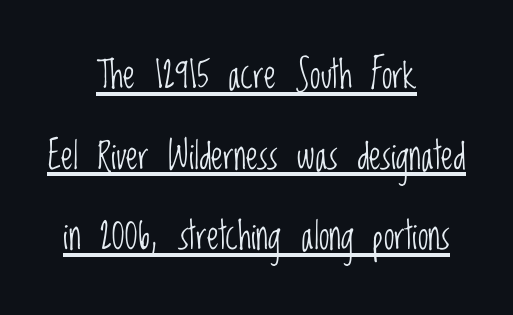
{"serif": "no", "italic": "no", "bold": "no", "weight": "light", "width": "condensed", "stroke_contrast": "low", "x_height": "large", "monospaced": "no", "underline": "yes", "align": "center", "line_spacing": "loose", "line_spacing_ratio": 2.12, "letter_spacing": "normal", "letter_spacing_em": 0.0, "glyph_px": 38}
